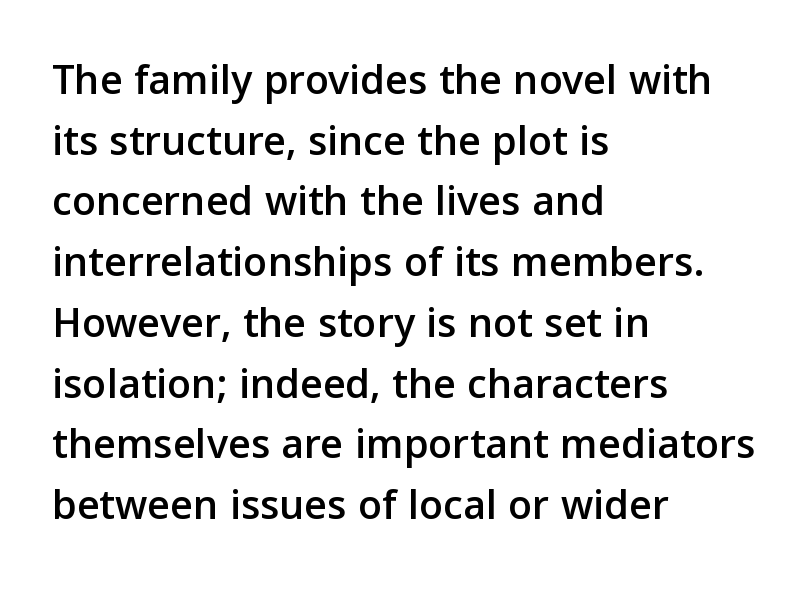
The image shows 44 px sans-serif type, upright; set left-aligned, normal line spacing (1.38x), normal letter spacing, not underlined; low stroke contrast and a medium x-height.
